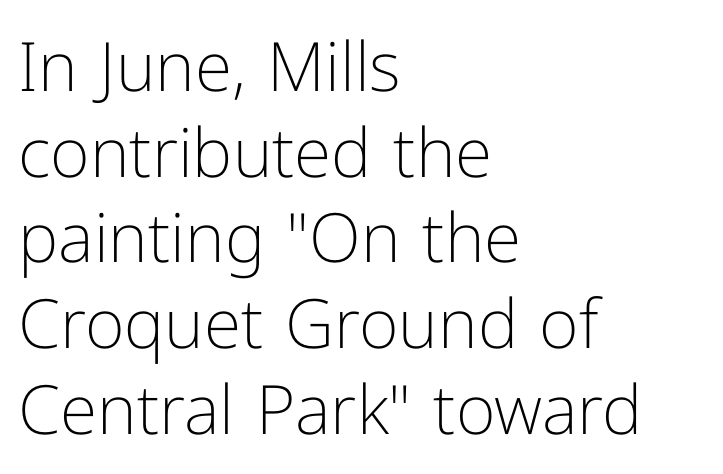
Q: Is the text bold? A: No.
Q: Is the text italic (slanted)? A: No, it is upright.
Q: Is the typeface a serif or a sans-serif typeface? A: Sans-serif.
Q: Is the text underlined? A: No.
Q: How is the paragraph aligned? A: Left-aligned.
Q: Is the spacing between letters normal or unusually wide? A: Normal.
Q: Is the spacing between lines tight, normal or loose? A: Normal.
Q: Width (condensed, normal, or wide)? A: Normal.
Q: Stroke contrast? A: Low.
Q: x-height? A: Medium.
Q: Monospaced? A: No.
